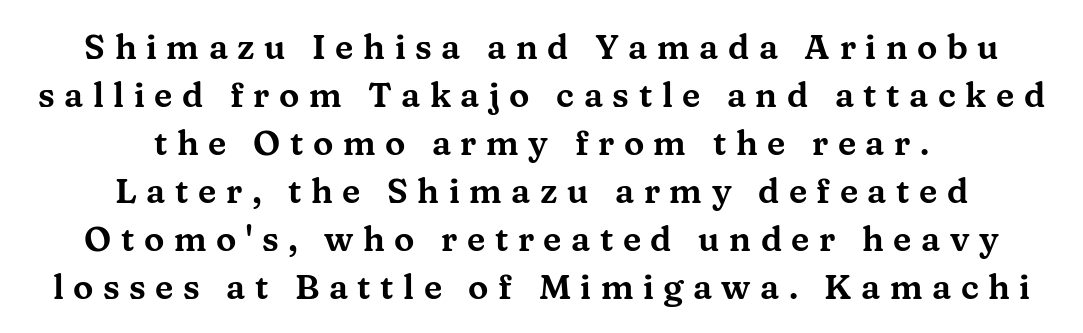
Any mark beneath the type? The region is blank. The type is letterspaced generously, with wide tracking. Think of a printed novel: that variable character pitch is what you see here. In terms of leading, this rendering sits right in the middle. If you drew a line through each stem, it would be perfectly vertical.
